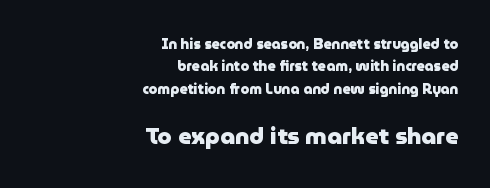
{"italic": "no", "bold": "yes", "underline": "no", "align": "right", "line_spacing": "normal", "line_spacing_ratio": 1.59, "letter_spacing": "normal", "letter_spacing_em": 0.0, "larger_block": "second", "size_ratio": 1.64, "glyph_px": 23}
